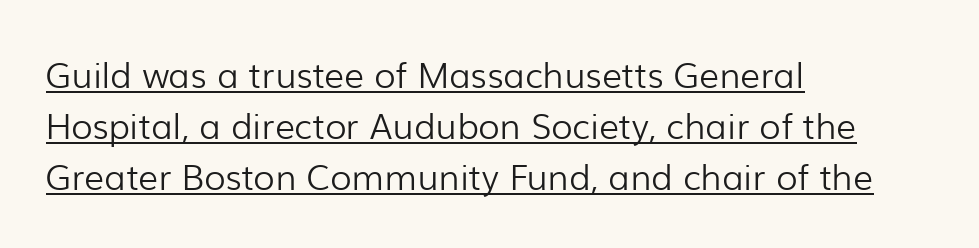
These lines keep a tight, regular rhythm from letter to letter. One-word summary of the alignment: left. Notice how the stems are strictly vertical — no italics here. Serifs: no, the terminals of the letterforms are clean. Stroke mass is kept to a normal reading level or below.
